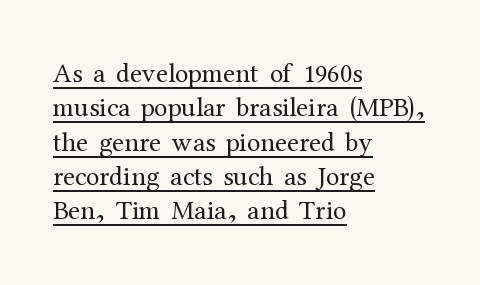
{"italic": "no", "bold": "no", "underline": "yes", "align": "left", "line_spacing": "normal", "line_spacing_ratio": 1.27, "letter_spacing": "normal", "letter_spacing_em": 0.0, "glyph_px": 27}
